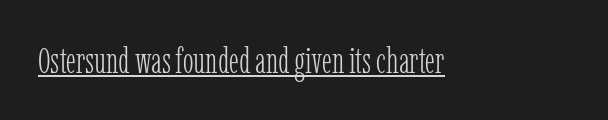
Q: Is the text bold? A: No.
Q: Is the text italic (slanted)? A: No, it is upright.
Q: Is the typeface a serif or a sans-serif typeface? A: Serif.
Q: Is the text underlined? A: Yes.
Q: Is the spacing between letters normal or unusually wide? A: Normal.
Q: Width (condensed, normal, or wide)? A: Condensed.
Q: Stroke contrast? A: Low.
Q: x-height? A: Medium.
Q: Monospaced? A: No.
